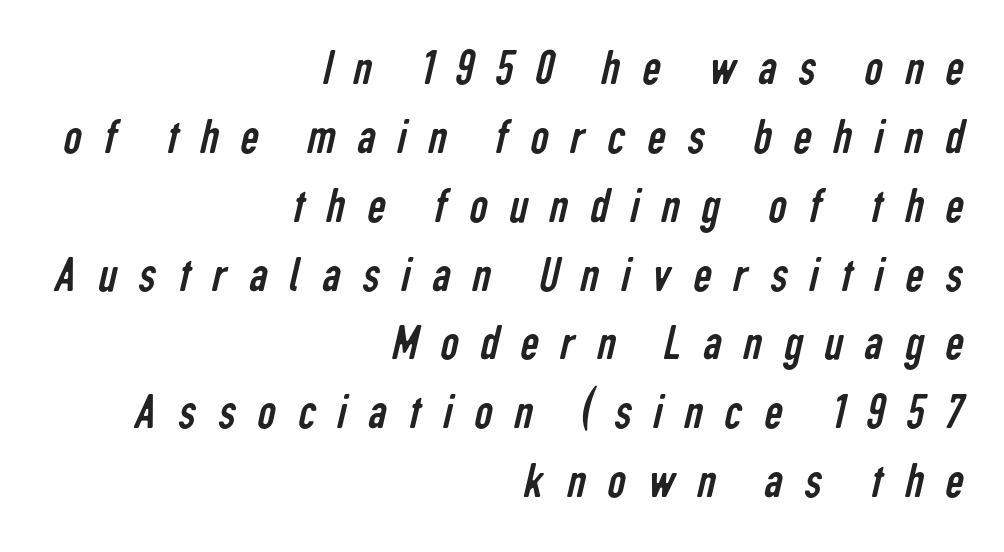
{"serif": "no", "bold": "no", "weight": "regular", "width": "condensed", "stroke_contrast": "low", "x_height": "medium", "monospaced": "no", "underline": "no", "align": "right", "line_spacing": "normal", "line_spacing_ratio": 1.35, "letter_spacing": "wide", "letter_spacing_em": 0.43, "glyph_px": 51}
